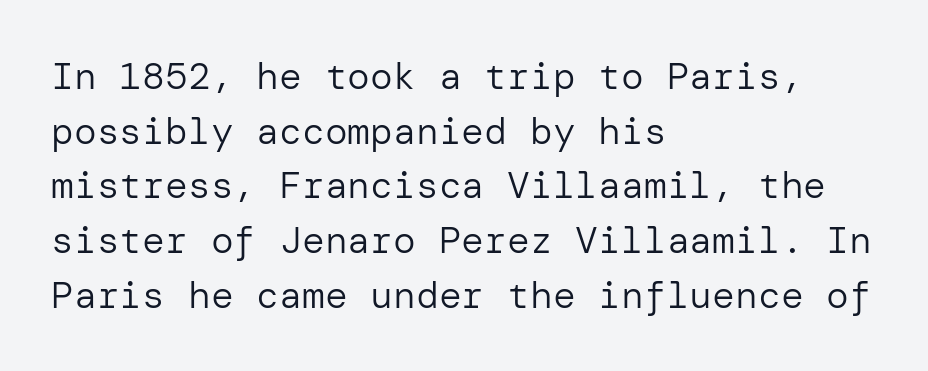
{"serif": "no", "italic": "no", "bold": "no", "weight": "regular", "width": "normal", "stroke_contrast": "low", "x_height": "medium", "underline": "no", "align": "left", "line_spacing": "normal", "line_spacing_ratio": 1.44, "letter_spacing": "normal", "letter_spacing_em": 0.0, "glyph_px": 38}
